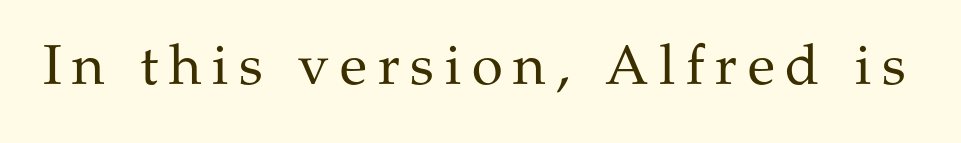
{"serif": "yes", "italic": "no", "bold": "no", "weight": "regular", "width": "normal", "stroke_contrast": "medium", "x_height": "medium", "monospaced": "no", "underline": "no", "glyph_px": 56}
